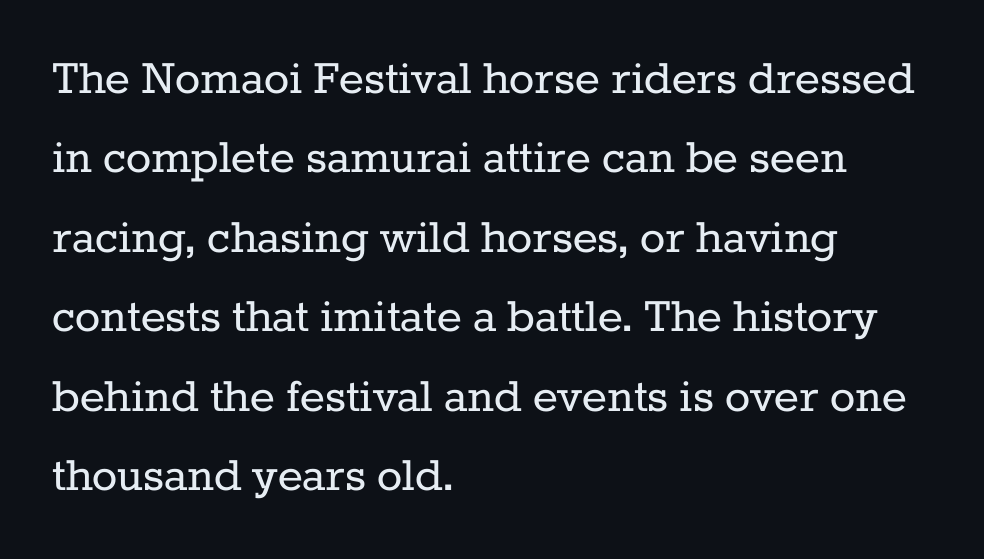
Q: Is the text bold? A: No.
Q: Is the text italic (slanted)? A: No, it is upright.
Q: Is the typeface a serif or a sans-serif typeface? A: Serif.
Q: Is the text underlined? A: No.
Q: How is the paragraph aligned? A: Left-aligned.
Q: Is the spacing between letters normal or unusually wide? A: Normal.
Q: Is the spacing between lines tight, normal or loose? A: Normal.
Q: Width (condensed, normal, or wide)? A: Normal.
Q: Stroke contrast? A: Low.
Q: x-height? A: Medium.
Q: Monospaced? A: No.
